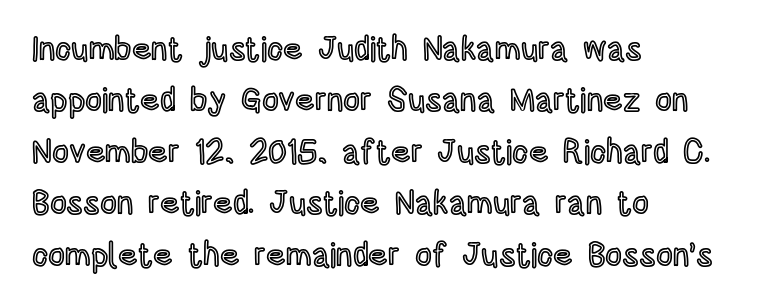
Q: Is the text italic (slanted)? A: No, it is upright.
Q: Is the text underlined? A: No.
Q: How is the paragraph aligned? A: Left-aligned.
Q: Is the spacing between letters normal or unusually wide? A: Normal.
Q: Is the spacing between lines tight, normal or loose? A: Normal.
Q: Width (condensed, normal, or wide)? A: Condensed.
Q: x-height? A: Large.
Q: Monospaced? A: No.
